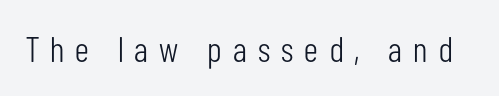
{"serif": "no", "italic": "no", "bold": "no", "weight": "light", "width": "condensed", "stroke_contrast": "low", "x_height": "medium", "monospaced": "no", "underline": "no", "letter_spacing": "wide", "letter_spacing_em": 0.3, "glyph_px": 36}
